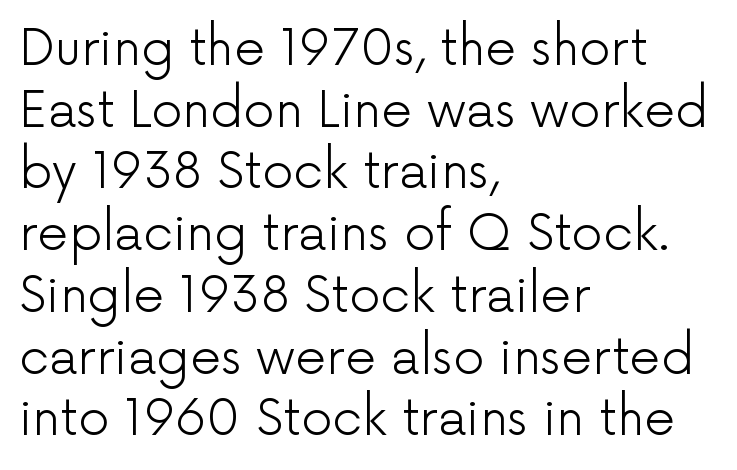
The image shows 49 px light sans-serif type, upright; set left-aligned, normal line spacing (1.26x), normal letter spacing, not underlined; low stroke contrast and a medium x-height.
